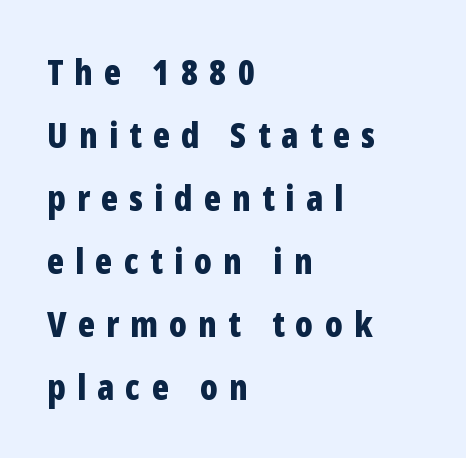
{"serif": "no", "italic": "no", "bold": "yes", "weight": "bold", "width": "condensed", "stroke_contrast": "low", "x_height": "medium", "monospaced": "no", "underline": "no", "align": "left", "line_spacing_ratio": 1.8, "letter_spacing": "wide", "letter_spacing_em": 0.32, "glyph_px": 35}
